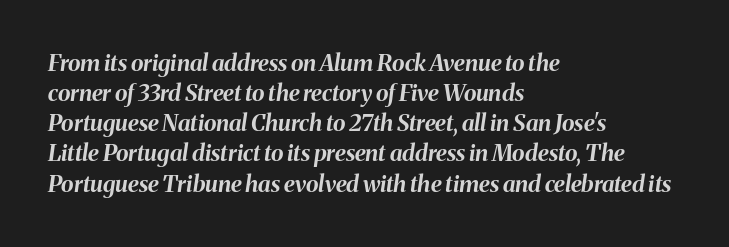
The paragraph shown leans on its left margin. If you drew a line through each stem, it would be angled. The letters are bold, with thick, heavy strokes. Nobody drew a line under any word here. Notice how descenders clear the ascenders below comfortably — that's standard leading. Default kerning and tracking; the words read as compact shapes.
